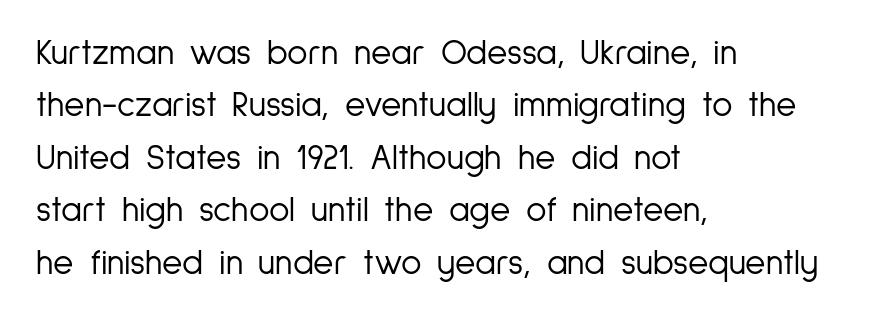
{"serif": "no", "italic": "no", "bold": "no", "weight": "light", "width": "condensed", "stroke_contrast": "low", "x_height": "medium", "monospaced": "no", "underline": "no", "align": "left", "line_spacing": "normal", "line_spacing_ratio": 1.5, "letter_spacing": "normal", "letter_spacing_em": 0.0, "glyph_px": 35}
